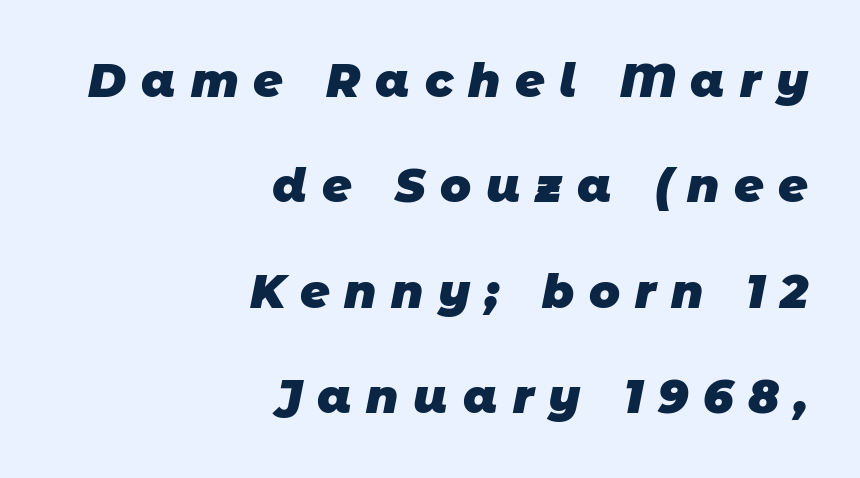
{"serif": "no", "bold": "yes", "weight": "heavy", "width": "normal", "stroke_contrast": "low", "x_height": "large", "monospaced": "no", "underline": "no", "align": "right", "line_spacing": "loose", "line_spacing_ratio": 2.29, "letter_spacing": "wide", "letter_spacing_em": 0.32, "glyph_px": 46}
